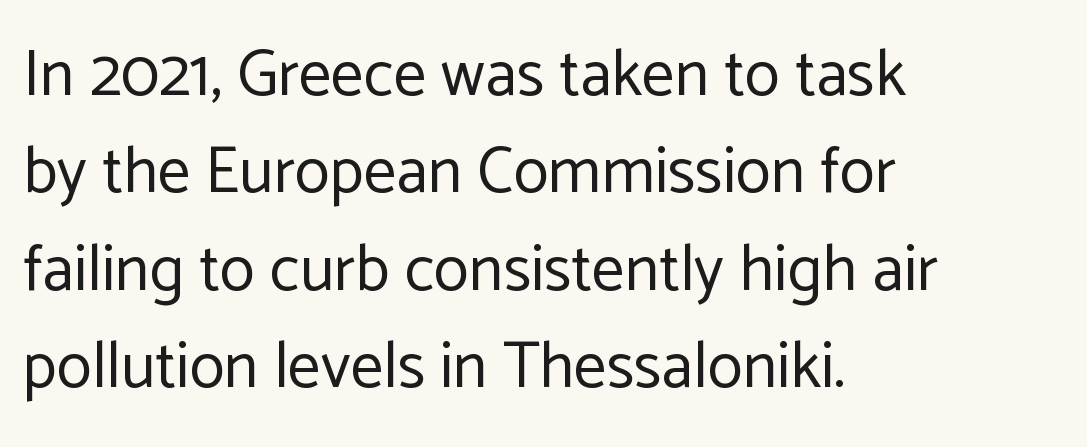
Underlining? Definitely not there. Alignment: flush left. A typesetter would mark this as roman, not italic. Weight: regular or lighter. The rendering keeps characters at their native spacing.
